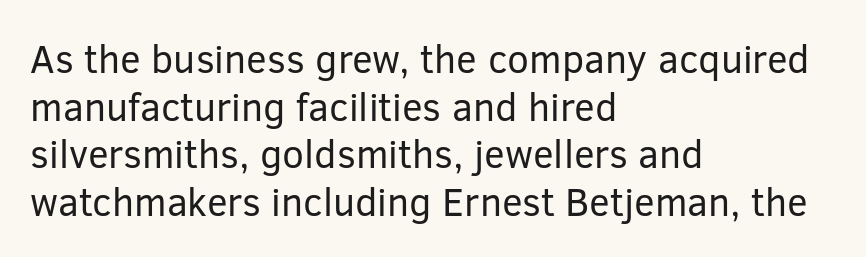
Which margin do the lines hug? The left one — the right edge is uneven. Characters remain perfectly vertical along every line. In terms of letterspacing, this is plain default setting. Think standard paragraph weight, or any step lighter than that. Type without underlining.
